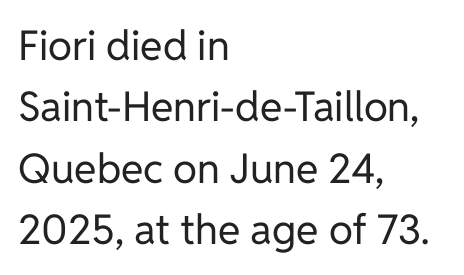
{"serif": "no", "italic": "no", "bold": "no", "weight": "regular", "width": "normal", "stroke_contrast": "low", "x_height": "medium", "monospaced": "no", "underline": "no", "align": "left", "line_spacing": "normal", "line_spacing_ratio": 1.5, "letter_spacing": "normal", "letter_spacing_em": 0.0, "glyph_px": 41}
